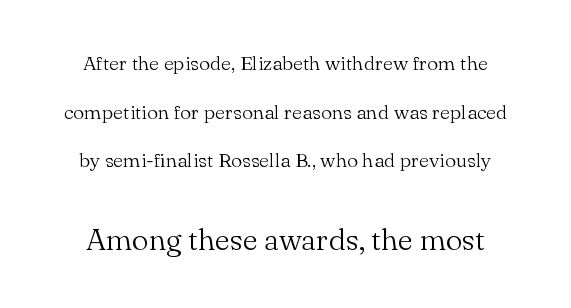
{"serif": "yes", "italic": "no", "bold": "no", "weight": "light", "width": "normal", "stroke_contrast": "medium", "x_height": "small", "monospaced": "no", "underline": "no", "line_spacing": "loose", "line_spacing_ratio": 2.43, "letter_spacing": "normal", "letter_spacing_em": 0.0, "larger_block": "second", "size_ratio": 1.5, "glyph_px": 30}
